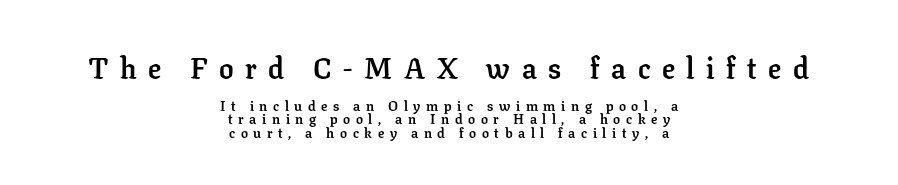
Q: Is the text bold? A: Yes.
Q: Is the text italic (slanted)? A: No, it is upright.
Q: Is the typeface a serif or a sans-serif typeface? A: Serif.
Q: Is the text underlined? A: No.
Q: How is the paragraph aligned? A: Centered.
Q: Is the spacing between letters normal or unusually wide? A: Unusually wide.
Q: Is the spacing between lines tight, normal or loose? A: Tight.
Q: Which block of text is set in a larger size, the first (top) or the second (bottom)? A: The first (top) one.
Q: Width (condensed, normal, or wide)? A: Normal.
Q: Stroke contrast? A: Low.
Q: x-height? A: Medium.
Q: Monospaced? A: No.
